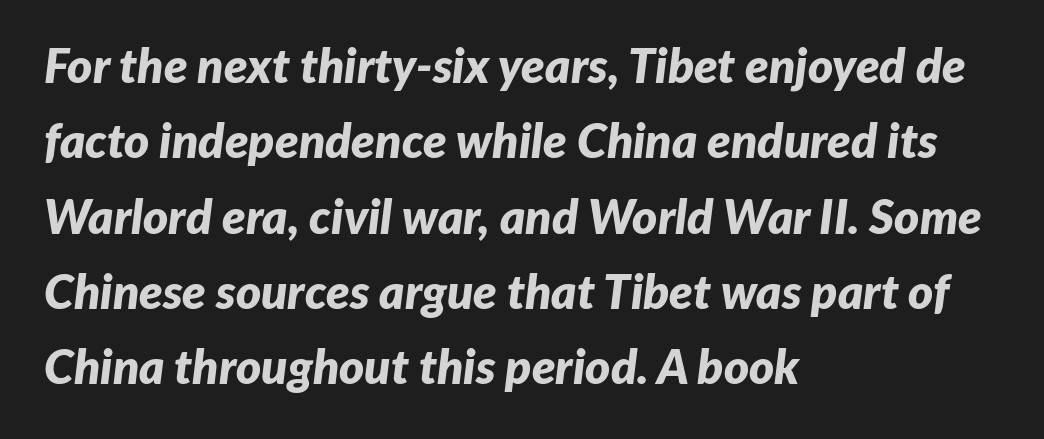
Looks like regular typesetting: each glyph gets only the width it needs. Honestly, the letter spacing is just normal — you wouldn't notice it. The ragged edge is on the right, which tells us the setting is flush left. No word sits above an underline. What's the leading like? Ordinary, nothing unusual. Quick note: italic.
